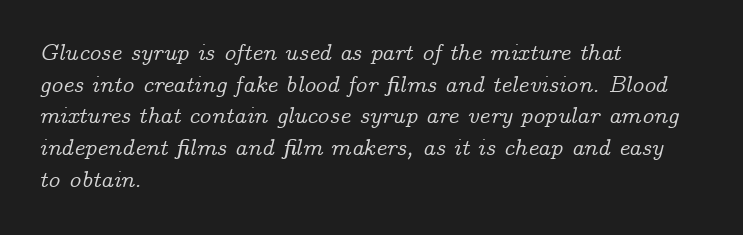
A student would call this left alignment; a typographer would say flush left, rag right. Quick note: italic. The rendering keeps characters at their native spacing. Rows of type keep a routine distance in the vertical direction.
